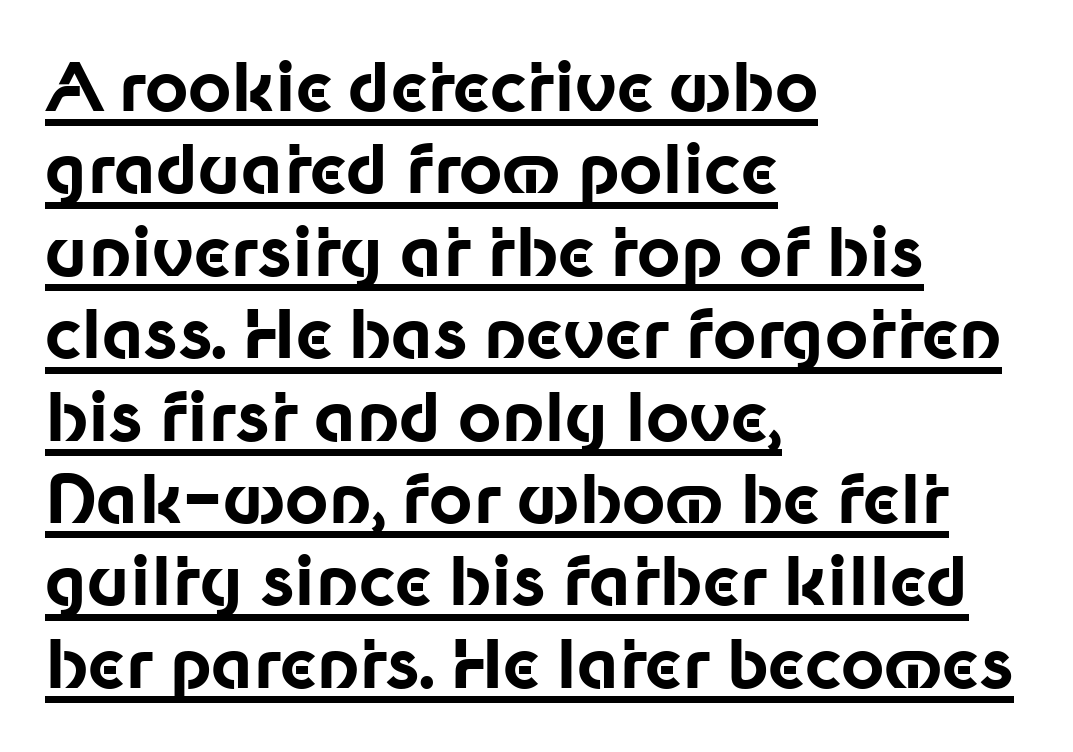
{"serif": "no", "italic": "no", "bold": "yes", "weight": "bold", "width": "normal", "stroke_contrast": "low", "x_height": "medium", "monospaced": "no", "underline": "yes", "align": "left", "line_spacing_ratio": 1.23, "letter_spacing": "normal", "letter_spacing_em": 0.0, "glyph_px": 67}
